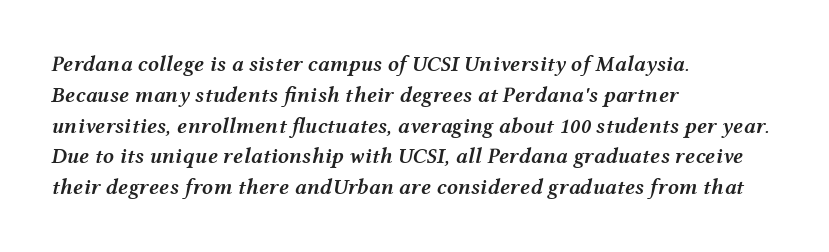
{"italic": "yes", "lean": "right", "slant_degrees": 12, "bold": "semi", "underline": "no", "align": "left", "line_spacing": "normal", "line_spacing_ratio": 1.4, "letter_spacing": "normal", "letter_spacing_em": 0.0, "glyph_px": 22}
